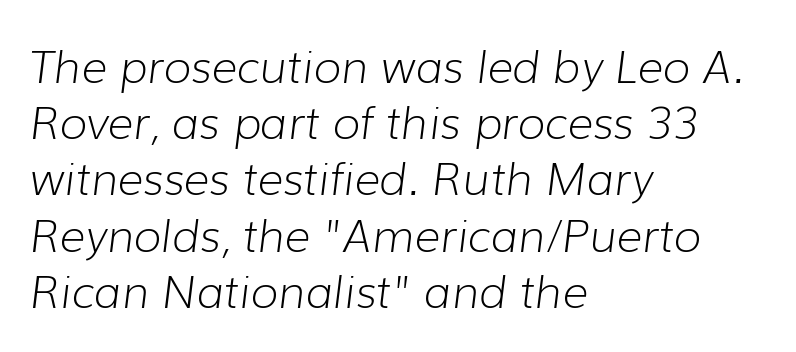
The image shows 45 px light type, italic (leaning right); set left-aligned, normal line spacing (1.25x), normal letter spacing, not underlined; low stroke contrast and a medium x-height.
